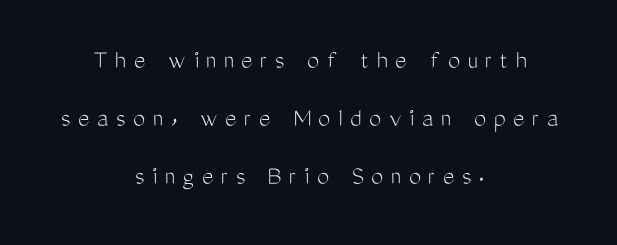
{"italic": "no", "bold": "no", "underline": "no", "align": "center", "line_spacing": "loose", "line_spacing_ratio": 2.15, "letter_spacing": "wide", "letter_spacing_em": 0.29, "glyph_px": 27}
